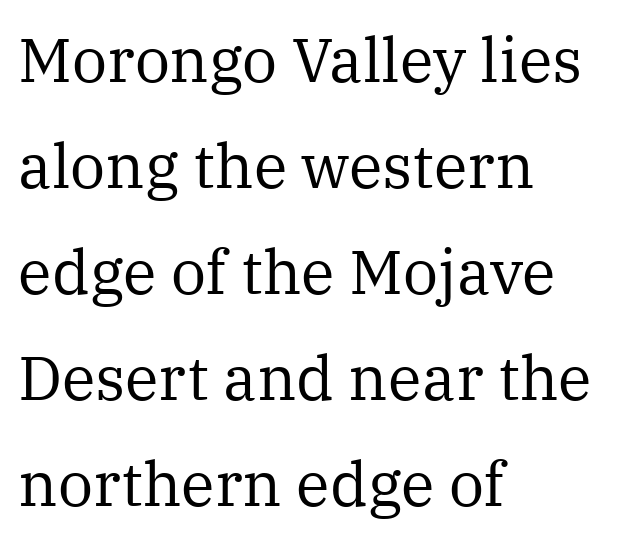
{"serif": "yes", "italic": "no", "bold": "no", "weight": "regular", "width": "normal", "stroke_contrast": "medium", "x_height": "medium", "monospaced": "no", "underline": "no", "align": "left", "line_spacing_ratio": 1.71, "letter_spacing": "normal", "letter_spacing_em": 0.0, "glyph_px": 62}
